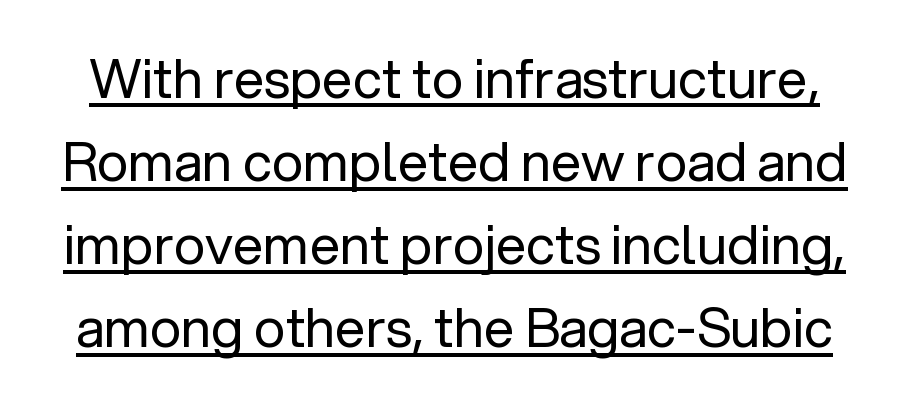
The image shows 54 px regular-weight sans-serif type, upright; set normal line spacing (1.54x), normal letter spacing, underlined; low stroke contrast and a medium x-height.
